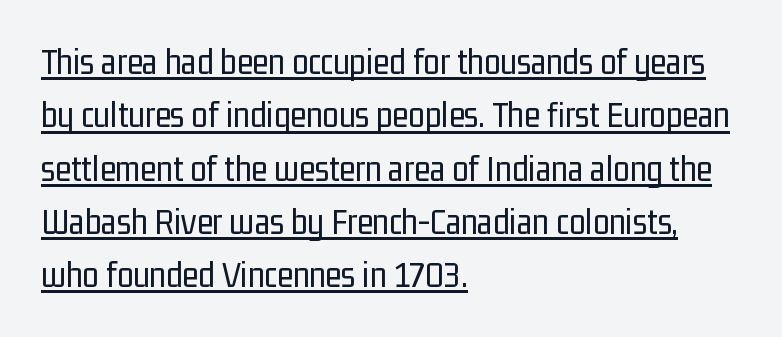
{"serif": "no", "italic": "no", "bold": "no", "weight": "regular", "width": "condensed", "stroke_contrast": "low", "x_height": "medium", "monospaced": "no", "underline": "yes", "align": "left", "line_spacing": "normal", "line_spacing_ratio": 1.44, "letter_spacing": "normal", "letter_spacing_em": 0.0, "glyph_px": 37}
